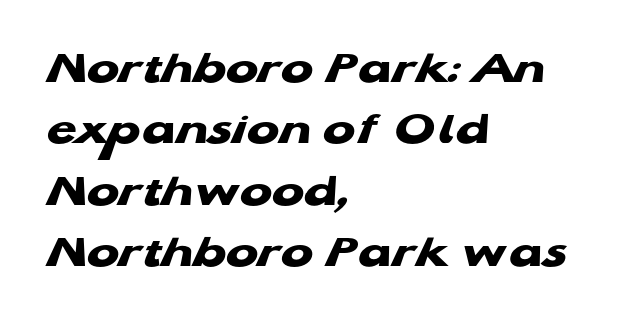
The image shows 48 px heavy, wide sans-serif type; set left-aligned, normal line spacing (1.28x), normal letter spacing, not underlined; low stroke contrast and a medium x-height.
